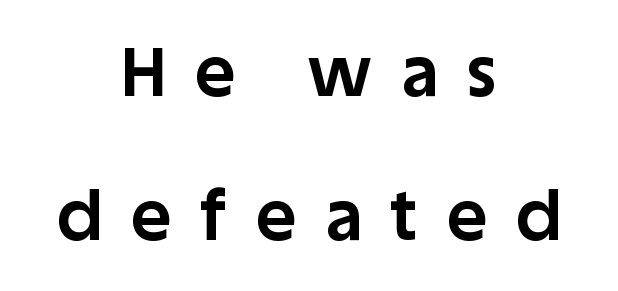
{"serif": "no", "italic": "no", "bold": "yes", "weight": "bold", "width": "normal", "stroke_contrast": "low", "x_height": "large", "monospaced": "no", "underline": "no", "align": "center", "line_spacing": "loose", "line_spacing_ratio": 2.12, "letter_spacing": "wide", "letter_spacing_em": 0.43, "glyph_px": 68}
